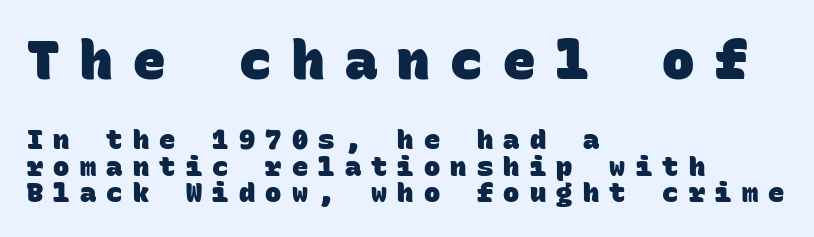
There is plenty of visible air inserted between adjacent glyphs. You could barely slide anything between these rows. Examine the stroke ends and you'll find no serifs. The strip under each line holds only bare page. Is this a fixed-width face? Yes — each glyph sits in an identical cell. The more generous point size was reserved for the upper chunk.
